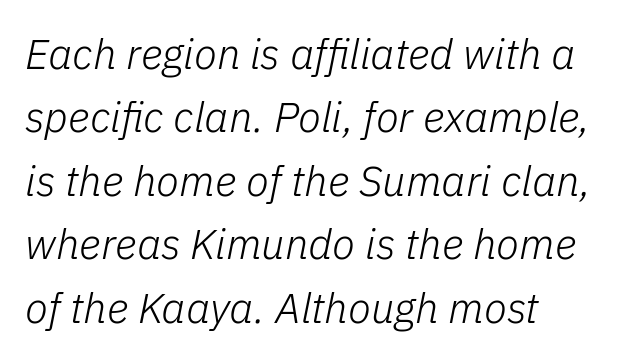
{"italic": "yes", "lean": "right", "slant_degrees": 11, "bold": "no", "weight": "light", "width": "normal", "stroke_contrast": "low", "x_height": "medium", "monospaced": "no", "underline": "no", "align": "left", "line_spacing": "normal", "line_spacing_ratio": 1.51, "letter_spacing": "normal", "letter_spacing_em": 0.0, "glyph_px": 42}
